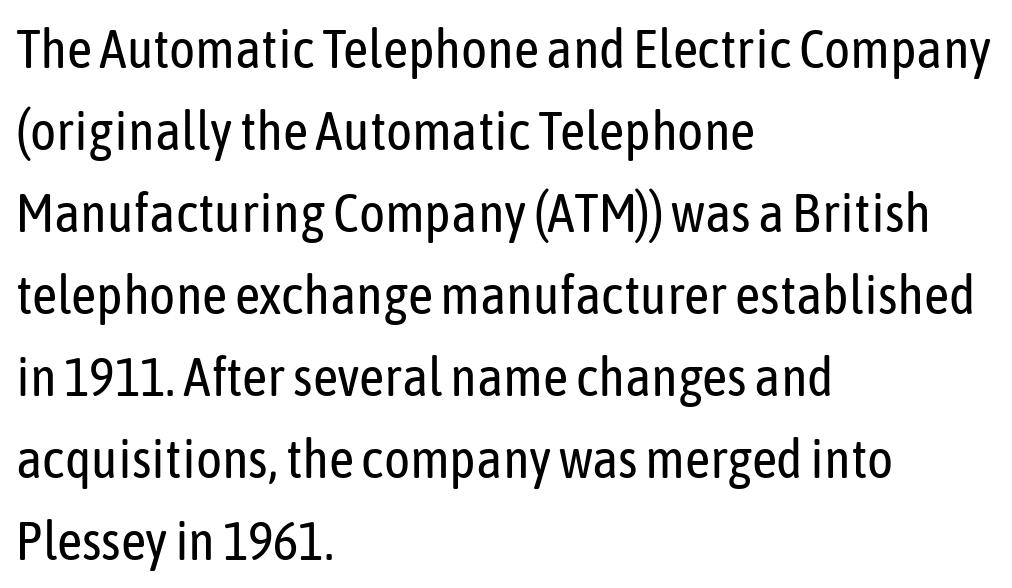
Q: Is the text bold? A: No.
Q: Is the text italic (slanted)? A: No, it is upright.
Q: Is the typeface a serif or a sans-serif typeface? A: Sans-serif.
Q: Is the text underlined? A: No.
Q: How is the paragraph aligned? A: Left-aligned.
Q: Is the spacing between letters normal or unusually wide? A: Normal.
Q: Is the spacing between lines tight, normal or loose? A: Normal.
Q: Width (condensed, normal, or wide)? A: Condensed.
Q: Stroke contrast? A: Low.
Q: x-height? A: Medium.
Q: Monospaced? A: No.
